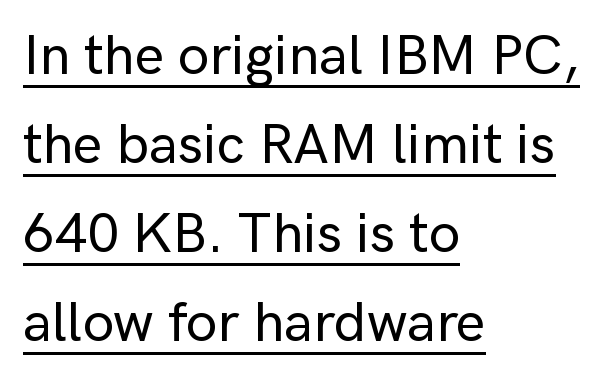
Q: Is the text italic (slanted)? A: No, it is upright.
Q: Is the typeface a serif or a sans-serif typeface? A: Sans-serif.
Q: Is the text underlined? A: Yes.
Q: How is the paragraph aligned? A: Left-aligned.
Q: Is the spacing between letters normal or unusually wide? A: Normal.
Q: Is the spacing between lines tight, normal or loose? A: Normal.
Q: Width (condensed, normal, or wide)? A: Normal.
Q: Stroke contrast? A: Low.
Q: x-height? A: Medium.
Q: Monospaced? A: No.
